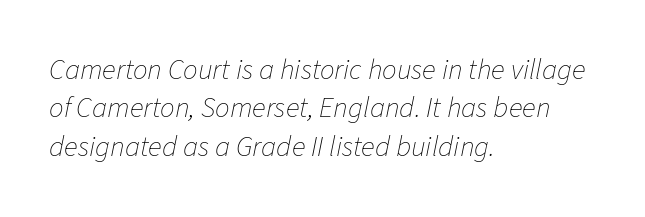
Q: Is the text bold? A: No.
Q: Is the text italic (slanted)? A: Yes, it leans right by about 11 degrees.
Q: Is the text underlined? A: No.
Q: How is the paragraph aligned? A: Left-aligned.
Q: Is the spacing between letters normal or unusually wide? A: Normal.
Q: Is the spacing between lines tight, normal or loose? A: Normal.
Q: Width (condensed, normal, or wide)? A: Normal.
Q: Stroke contrast? A: Low.
Q: x-height? A: Medium.
Q: Monospaced? A: No.
